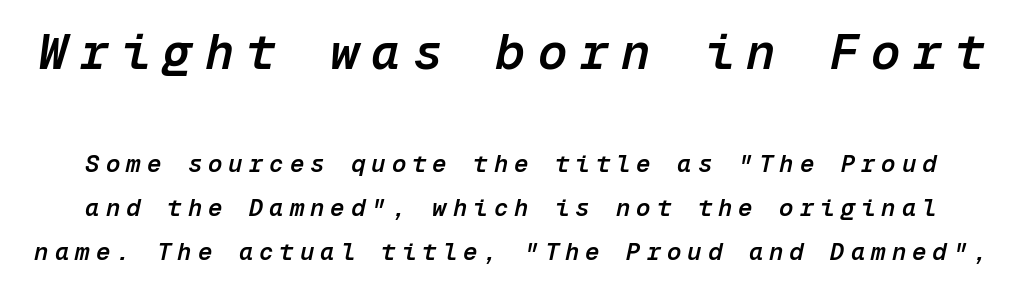
{"italic": "yes", "lean": "right", "slant_degrees": 12, "bold": "semi", "weight": "semibold", "width": "normal", "stroke_contrast": "low", "x_height": "medium", "monospaced": "yes", "underline": "no", "line_spacing_ratio": 1.82, "letter_spacing": "wide", "letter_spacing_em": 0.25, "larger_block": "first", "size_ratio": 2.04, "glyph_px": 49}
